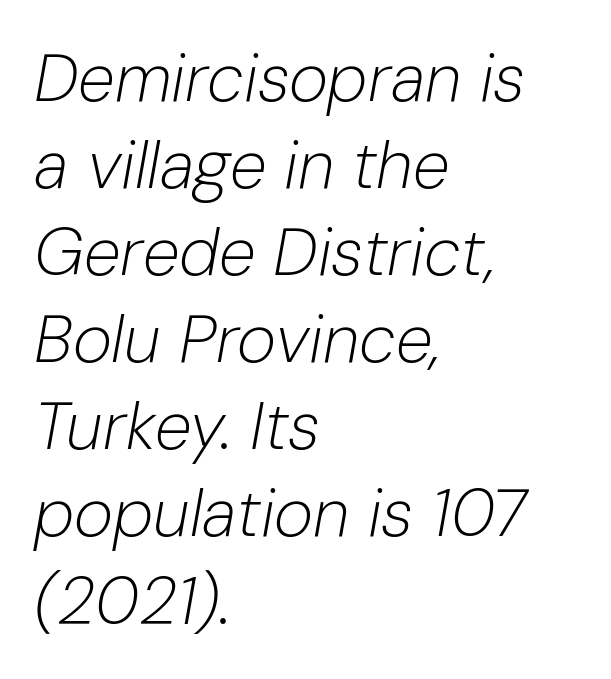
Q: Is the text bold? A: No.
Q: Is the text italic (slanted)? A: Yes, it leans right by about 10 degrees.
Q: Is the text underlined? A: No.
Q: How is the paragraph aligned? A: Left-aligned.
Q: Is the spacing between letters normal or unusually wide? A: Normal.
Q: Is the spacing between lines tight, normal or loose? A: Normal.
Q: Width (condensed, normal, or wide)? A: Normal.
Q: Stroke contrast? A: Low.
Q: x-height? A: Medium.
Q: Monospaced? A: No.
